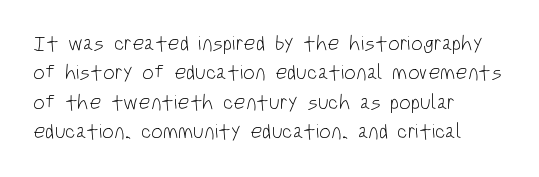
The image shows 21 px text type, upright; set left-aligned, normal line spacing (1.4x), normal letter spacing, not underlined.
